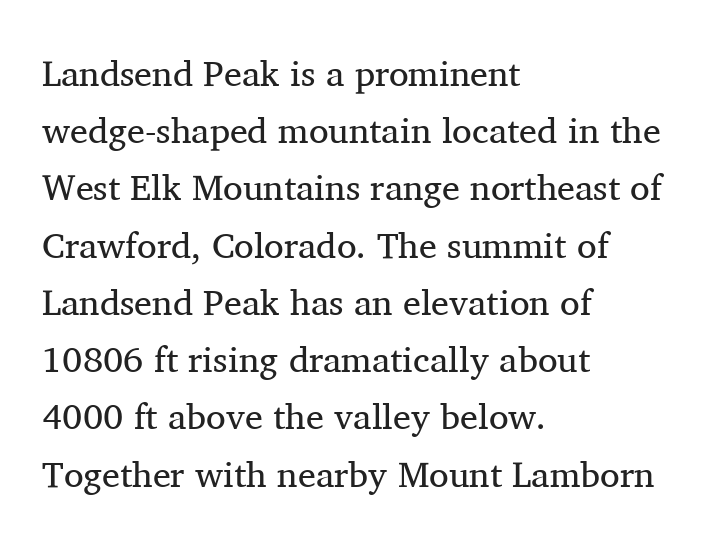
Underline: absent. This sample keeps an unexceptional amount of space between lines. You could not count columns in this text — the font is proportionally spaced. The typography opts for an upright posture over an oblique one. The passage shown is not bold in any degree. Check where the strokes stop: tiny serifs finish them off.
